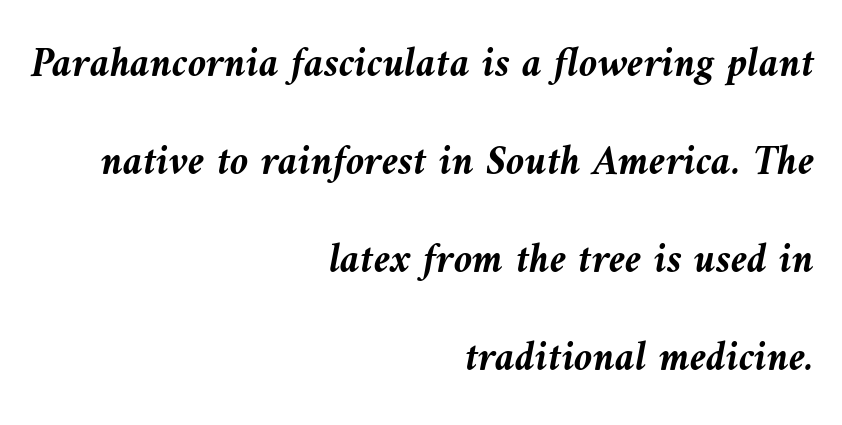
The passage shown is typed in a proportional face where columns would drift. Every row of glyphs terminates at an identical x-position on the right. Descenders hang freely into open space. Quick note: italic. Students, note that the glyphs here touch the page at normal intervals. Thick stems and heavy bowls — unmistakably bold.
